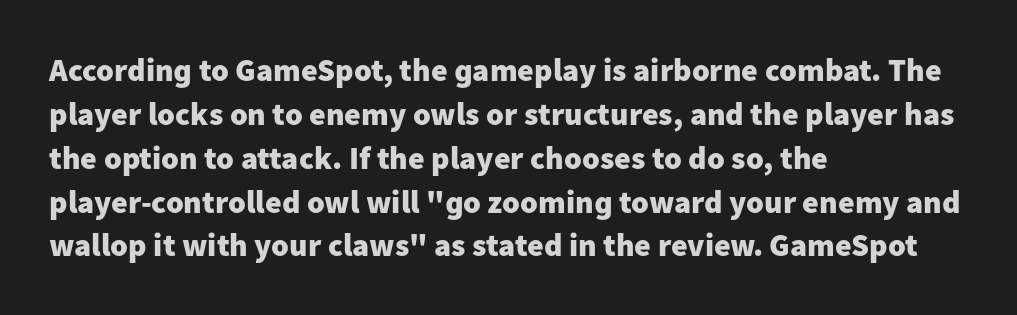
The image shows 32 px heavy sans-serif type, upright; set left-aligned, normal line spacing (1.37x), normal letter spacing, not underlined; low stroke contrast and a medium x-height.
